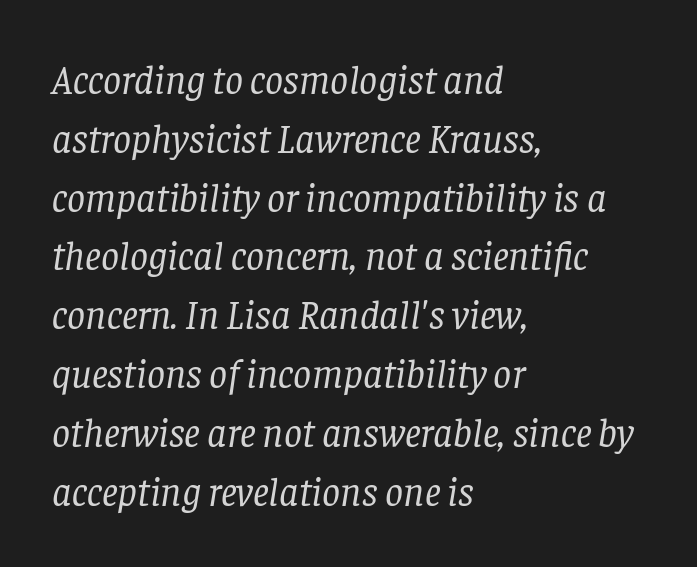
Q: Is the text bold? A: No.
Q: Is the text italic (slanted)? A: Yes, it leans right by about 8 degrees.
Q: Is the typeface a serif or a sans-serif typeface? A: Serif.
Q: Is the text underlined? A: No.
Q: How is the paragraph aligned? A: Left-aligned.
Q: Is the spacing between letters normal or unusually wide? A: Normal.
Q: Is the spacing between lines tight, normal or loose? A: Normal.
Q: Width (condensed, normal, or wide)? A: Normal.
Q: Stroke contrast? A: Low.
Q: x-height? A: Large.
Q: Monospaced? A: No.
